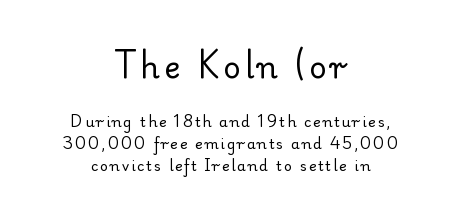
The image shows 30 px regular-weight serif type, upright; set centered, normal line spacing (1.57x), not underlined; the first (top) block is 2.14x larger; low stroke contrast and a small x-height.
